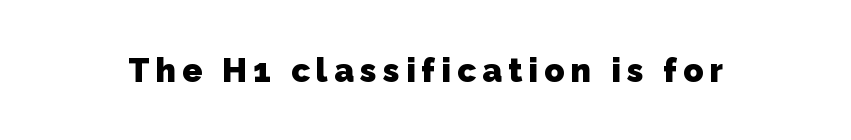
Plenty of ink on the page — the face is bold. Note the varied advance widths — an 'i' is clearly narrower than an 'm'. A sans-serif font was chosen for this passage. Clear beneath every line of the passage.
